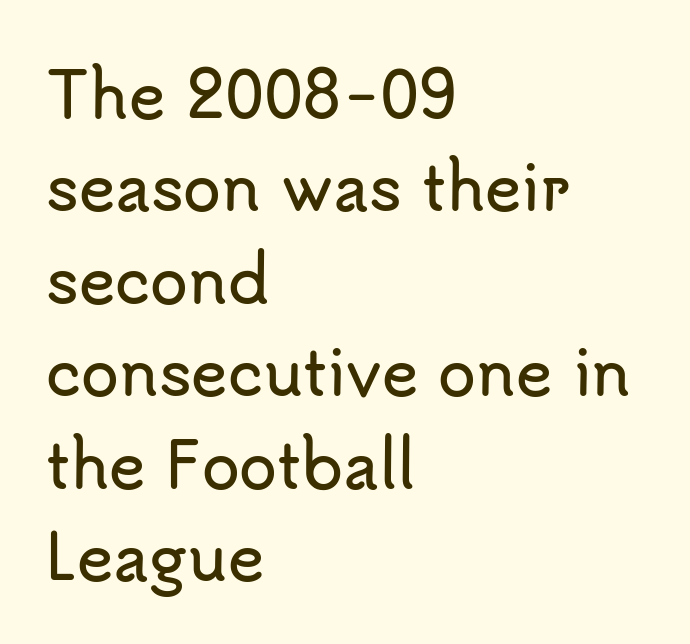
The image shows 62 px sans-serif type, upright; set left-aligned, normal line spacing (1.49x), normal letter spacing, not underlined; low stroke contrast and a small x-height.
